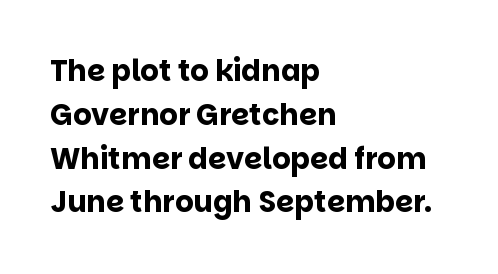
Q: Is the text bold? A: Yes.
Q: Is the text italic (slanted)? A: No, it is upright.
Q: Is the typeface a serif or a sans-serif typeface? A: Sans-serif.
Q: Is the text underlined? A: No.
Q: How is the paragraph aligned? A: Left-aligned.
Q: Is the spacing between letters normal or unusually wide? A: Normal.
Q: Is the spacing between lines tight, normal or loose? A: Normal.
Q: Width (condensed, normal, or wide)? A: Normal.
Q: Stroke contrast? A: Low.
Q: x-height? A: Large.
Q: Monospaced? A: No.
